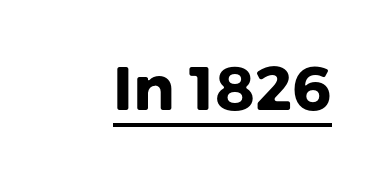
{"serif": "no", "italic": "no", "bold": "yes", "weight": "heavy", "width": "normal", "stroke_contrast": "low", "x_height": "medium", "monospaced": "no", "underline": "yes", "letter_spacing": "normal", "letter_spacing_em": 0.0, "glyph_px": 62}
